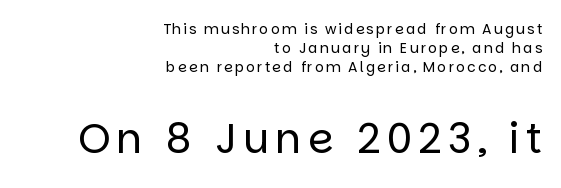
The image shows 41 px regular-weight sans-serif type, upright; set right-aligned, normal line spacing (1.37x), not underlined; the second (bottom) block is 2.93x larger; low stroke contrast and a large x-height.
